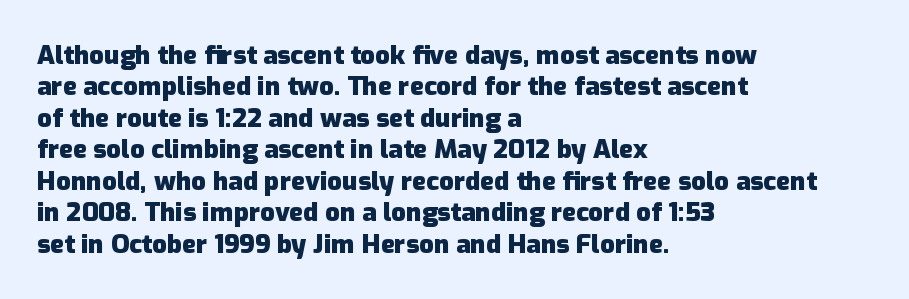
Posture: straight, roman, zero tilt. A student would call this left alignment; a typographer would say flush left, rag right. Rule under the text: the space is simply empty. Between one letter and the next there's only the usual sliver of space. Plenty of ink on the page — the face is bold.
